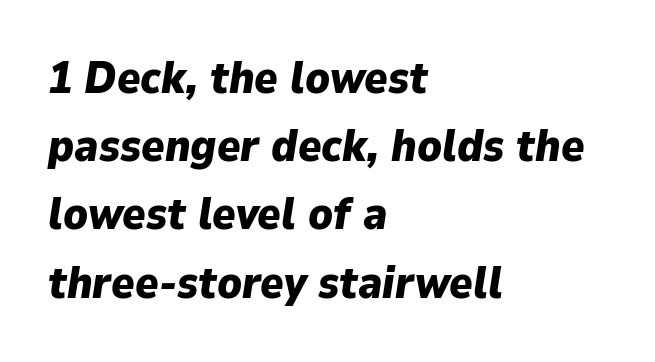
Q: Is the text bold? A: Yes.
Q: Is the text italic (slanted)? A: Yes, it leans right by about 9 degrees.
Q: Is the text underlined? A: No.
Q: How is the paragraph aligned? A: Left-aligned.
Q: Is the spacing between letters normal or unusually wide? A: Normal.
Q: Is the spacing between lines tight, normal or loose? A: Normal.
Q: Width (condensed, normal, or wide)? A: Normal.
Q: Stroke contrast? A: Low.
Q: x-height? A: Medium.
Q: Monospaced? A: No.
